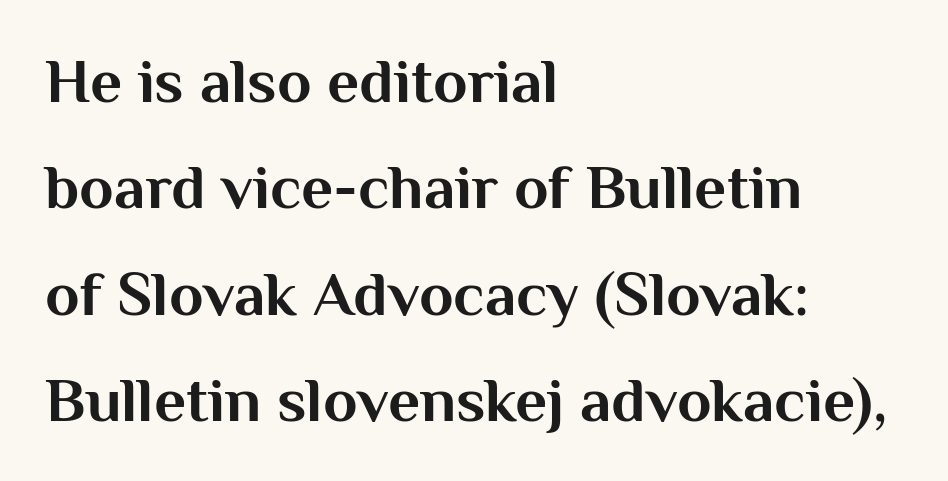
The image shows 63 px bold sans-serif type, upright; set left-aligned, normal line spacing (1.69x), normal letter spacing, not underlined; medium stroke contrast and a medium x-height.
